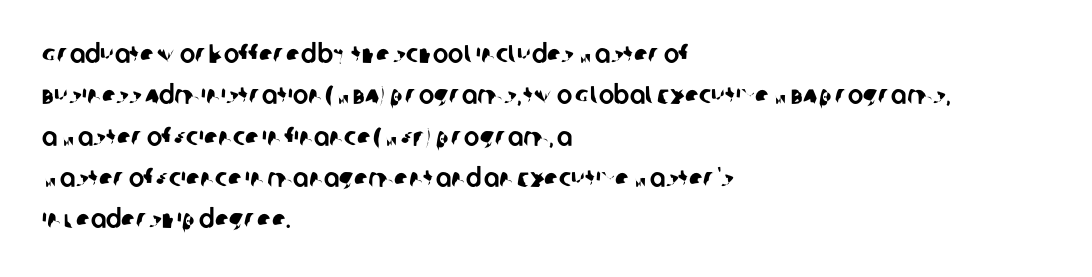
Beneath every word, the page is bare. Visually the block forms a straight wall on the left and a jagged coastline on the right. The lines sit at an ordinary, default distance from one another. A typesetter would call this zero additional tracking.
